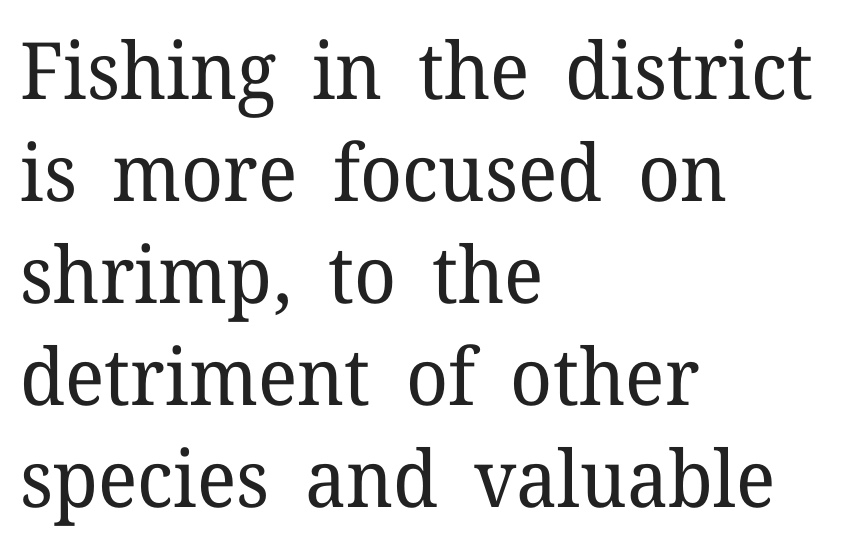
{"serif": "yes", "italic": "no", "bold": "no", "weight": "regular", "width": "normal", "stroke_contrast": "low", "x_height": "medium", "monospaced": "no", "underline": "no", "align": "left", "line_spacing": "normal", "line_spacing_ratio": 1.29, "letter_spacing": "normal", "letter_spacing_em": 0.0, "glyph_px": 79}
